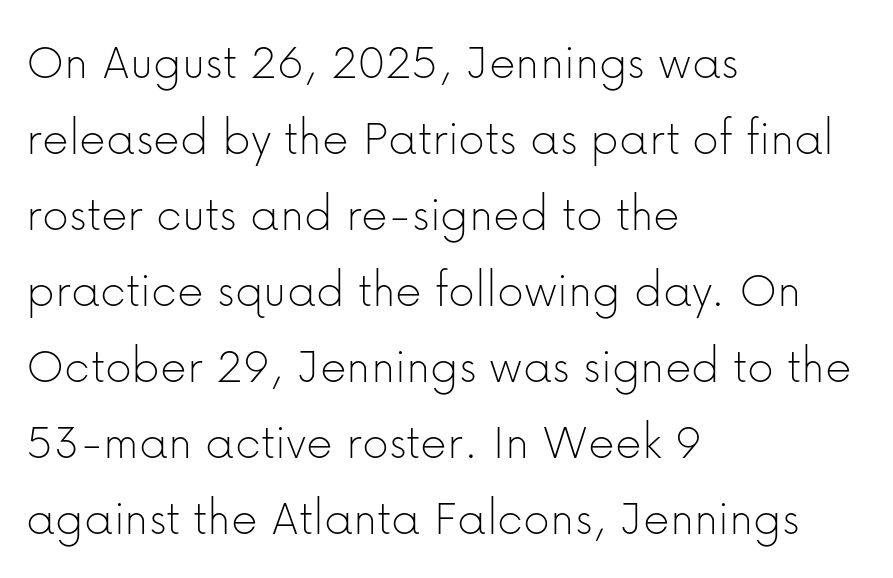
These lines are rendered in a variable-pitch font. In terms of letterspacing, this is plain default setting. Weight class: somewhere from thin through regular. The type family on display is of the sans-serif kind. Successive baselines arrive at the customary interval.
